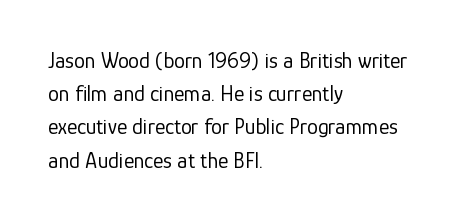
Q: Is the text bold? A: No.
Q: Is the text italic (slanted)? A: No, it is upright.
Q: Is the text underlined? A: No.
Q: How is the paragraph aligned? A: Left-aligned.
Q: Is the spacing between letters normal or unusually wide? A: Normal.
Q: Is the spacing between lines tight, normal or loose? A: Normal.
